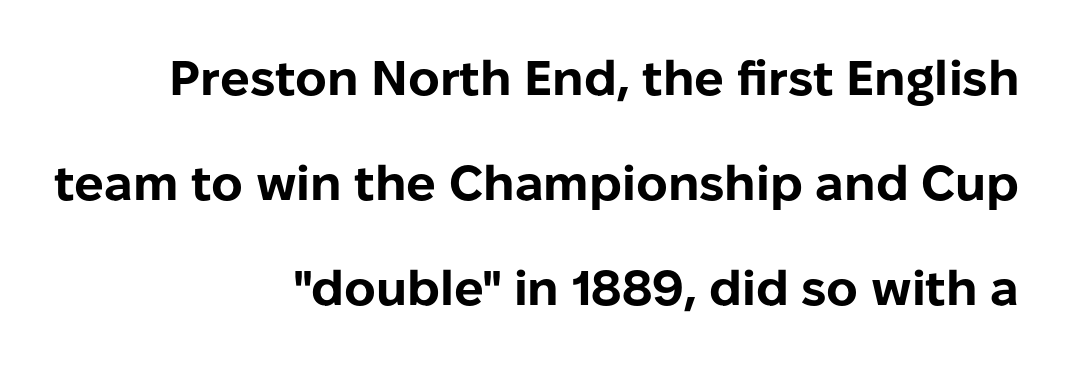
Q: Is the text bold? A: Yes.
Q: Is the text italic (slanted)? A: No, it is upright.
Q: Is the typeface a serif or a sans-serif typeface? A: Sans-serif.
Q: Is the text underlined? A: No.
Q: How is the paragraph aligned? A: Right-aligned.
Q: Is the spacing between letters normal or unusually wide? A: Normal.
Q: Is the spacing between lines tight, normal or loose? A: Loose.
Q: Width (condensed, normal, or wide)? A: Normal.
Q: Stroke contrast? A: Low.
Q: x-height? A: Medium.
Q: Monospaced? A: No.
